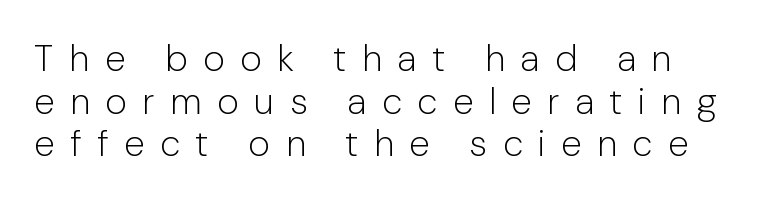
Q: Is the text bold? A: No.
Q: Is the text italic (slanted)? A: No, it is upright.
Q: Is the typeface a serif or a sans-serif typeface? A: Sans-serif.
Q: Is the text underlined? A: No.
Q: Is the spacing between letters normal or unusually wide? A: Unusually wide.
Q: Is the spacing between lines tight, normal or loose? A: Tight.
Q: Width (condensed, normal, or wide)? A: Normal.
Q: Stroke contrast? A: Low.
Q: x-height? A: Medium.
Q: Monospaced? A: No.
